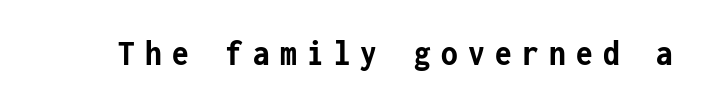
The string is rendered with underlining switched off. Every character sits straight up, as roman type does. These words are printed bold, with thick strokes throughout. Is the letter spacing exaggerated? Yes — the characters are pushed far apart.
